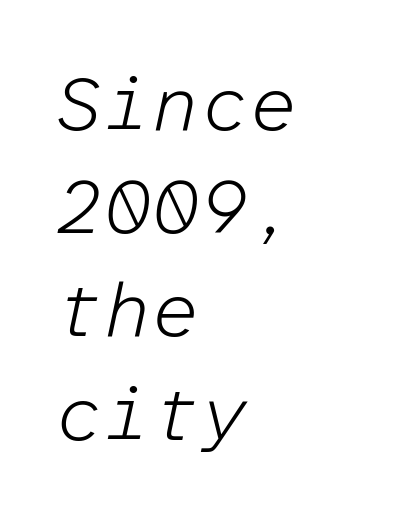
The image shows 77 px light type, italic (leaning right), monospaced; set left-aligned, normal line spacing (1.34x), normal letter spacing, not underlined; low stroke contrast and a medium x-height.
